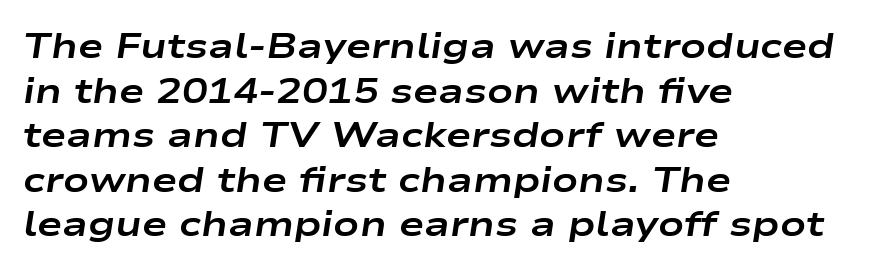
{"italic": "yes", "lean": "right", "slant_degrees": 9, "bold": "yes", "weight": "bold", "width": "wide", "stroke_contrast": "low", "x_height": "medium", "monospaced": "no", "underline": "no", "align": "left", "line_spacing": "normal", "line_spacing_ratio": 1.31, "letter_spacing": "normal", "letter_spacing_em": 0.0, "glyph_px": 34}
